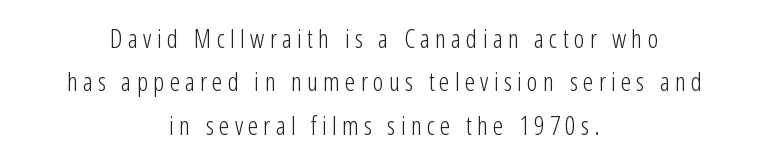
The image shows 26 px text type, upright; set centered, normal line spacing (1.67x), unusually wide letter spacing (+0.2 em), not underlined.
